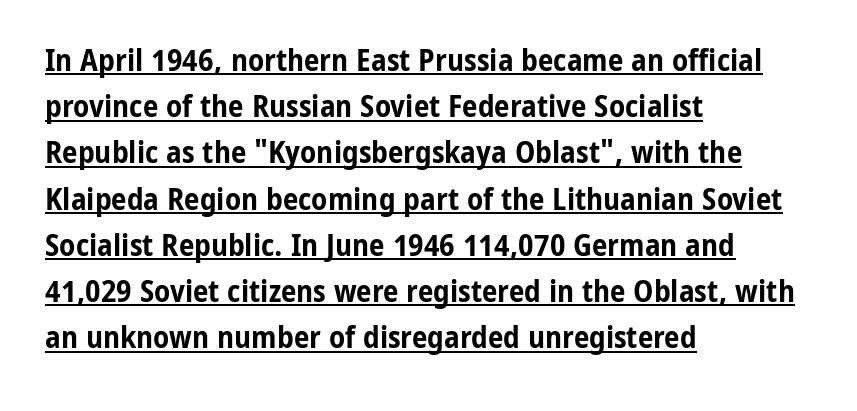
{"serif": "no", "italic": "no", "bold": "yes", "weight": "bold", "width": "condensed", "stroke_contrast": "low", "x_height": "medium", "monospaced": "no", "underline": "yes", "align": "left", "line_spacing": "normal", "line_spacing_ratio": 1.49, "letter_spacing": "normal", "letter_spacing_em": 0.0, "glyph_px": 31}
